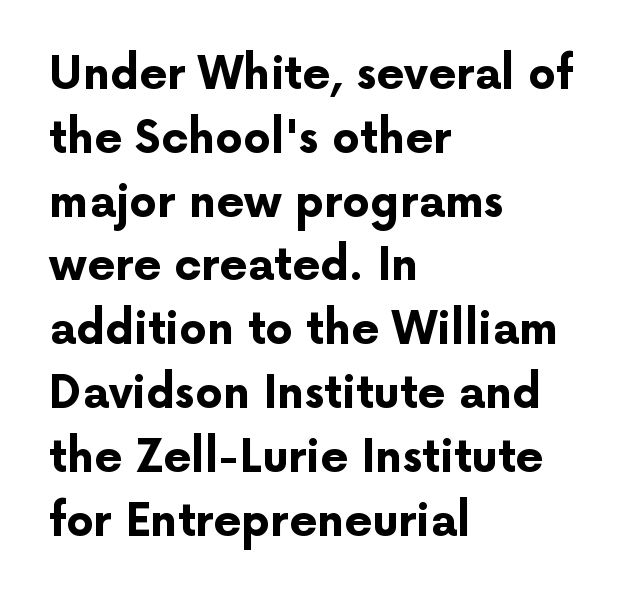
The rows are spaced the way most documents space them. The compositor pushed each line to the left boundary. Note: no serifs on the glyphs. The area under the type is left untouched. These lines are rendered in a variable-pitch font. Upright lettering throughout.
